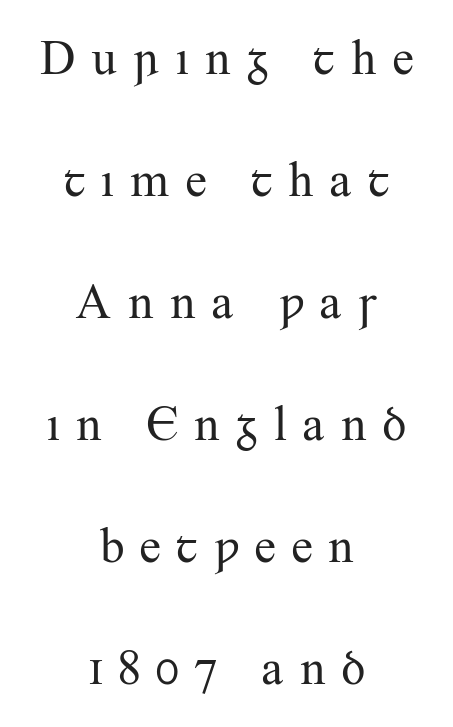
Nope, not italic — everything's standing straight. Quick note: interline space is abundant. What kind of face is this? One with serifs. Each row of text sits above clean, open space. The type is letterspaced generously, with wide tracking.
